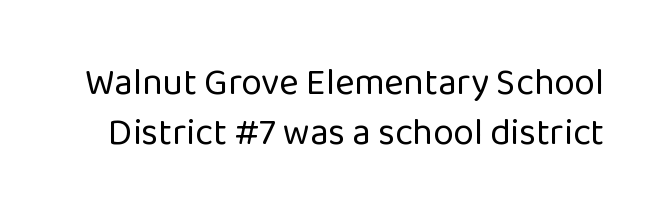
The type sits square on the baseline with zero lean. This is not heavy type; no bold has been used. The glyphs in this specimen are sans serif. Look at the tracking — it's just the regular setting, nothing added. The foot of each line stays bare and open. This sample keeps an unexceptional amount of space between lines.
